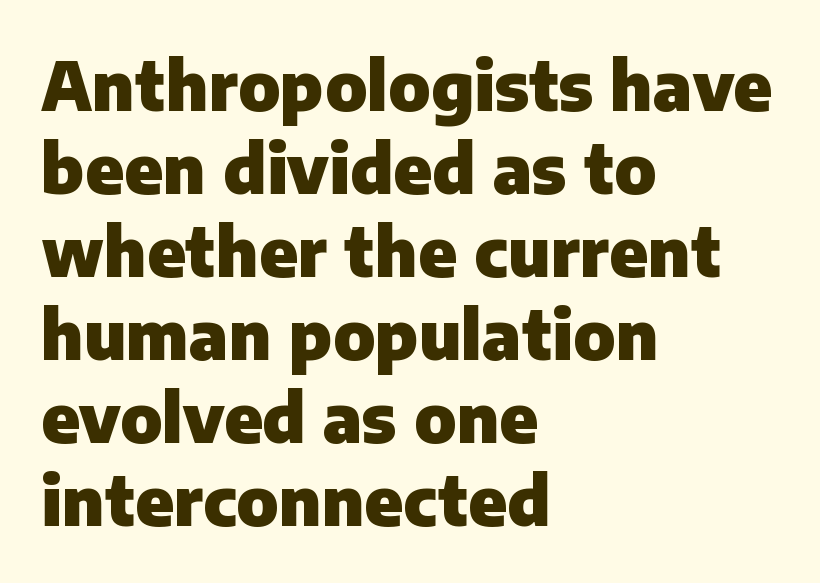
Q: Is the text bold? A: Yes.
Q: Is the text italic (slanted)? A: No, it is upright.
Q: Is the typeface a serif or a sans-serif typeface? A: Sans-serif.
Q: Is the text underlined? A: No.
Q: How is the paragraph aligned? A: Left-aligned.
Q: Is the spacing between letters normal or unusually wide? A: Normal.
Q: Width (condensed, normal, or wide)? A: Normal.
Q: Stroke contrast? A: Low.
Q: x-height? A: Medium.
Q: Monospaced? A: No.
